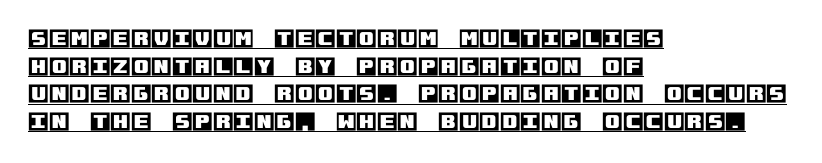
{"italic": "no", "underline": "yes", "align": "left", "line_spacing": "normal", "line_spacing_ratio": 1.32, "letter_spacing": "normal", "letter_spacing_em": 0.0, "glyph_px": 21}
